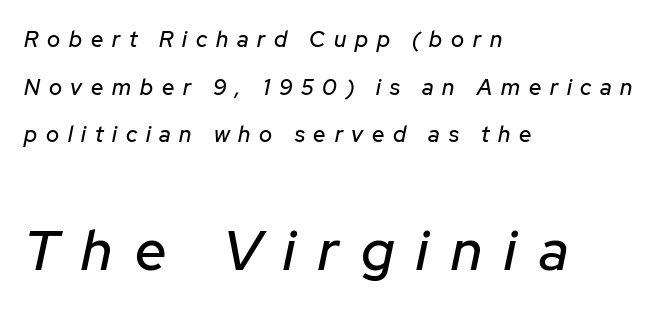
{"italic": "yes", "lean": "right", "slant_degrees": 12, "width": "normal", "stroke_contrast": "low", "x_height": "medium", "monospaced": "no", "underline": "no", "align": "left", "line_spacing": "loose", "line_spacing_ratio": 2.17, "letter_spacing": "wide", "letter_spacing_em": 0.4, "larger_block": "second", "size_ratio": 2.55, "glyph_px": 56}
